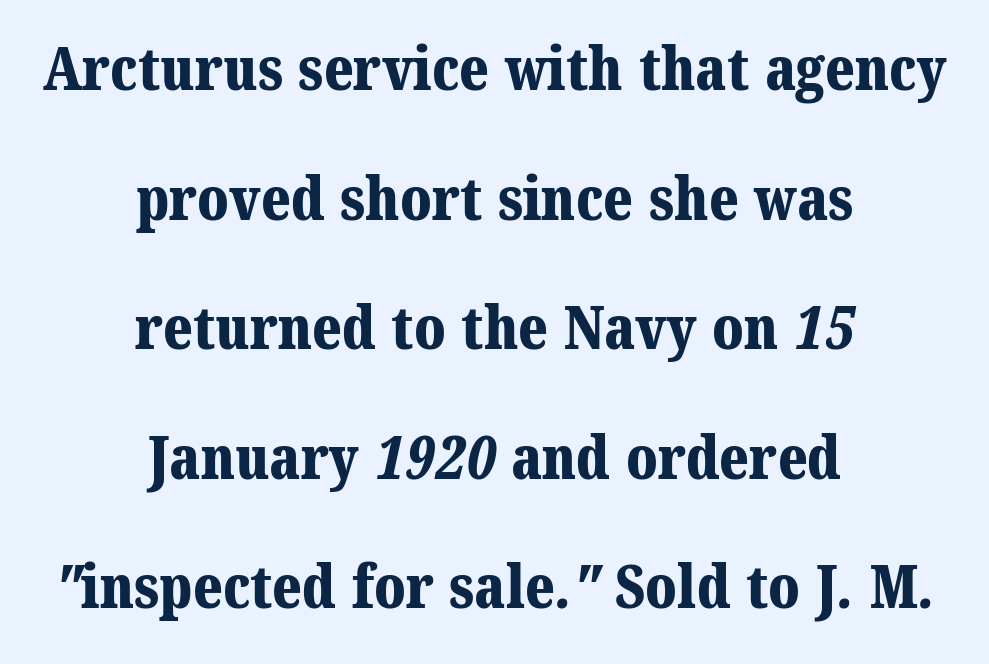
The image shows 60 px bold serif type; set centered, loose line spacing (2.16x), normal letter spacing, not underlined; medium stroke contrast and a medium x-height.
